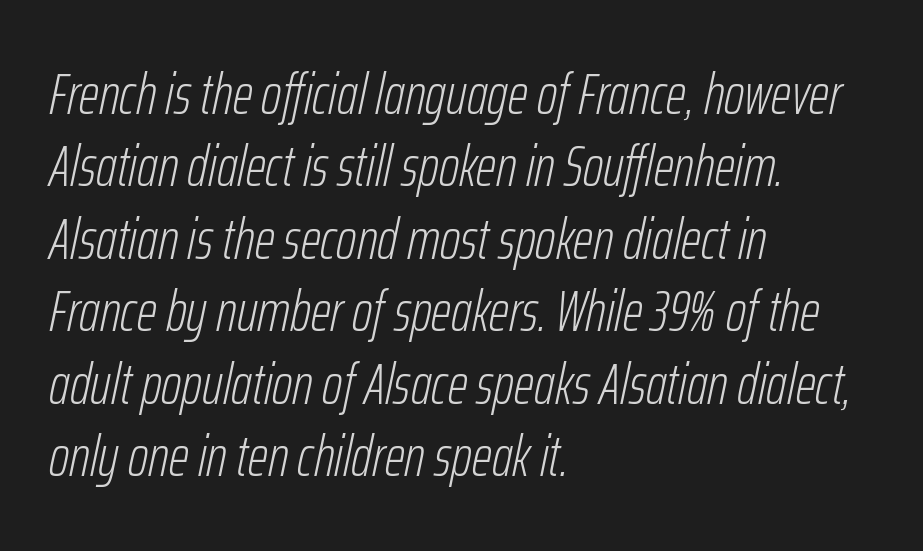
The image shows 57 px light, condensed type, italic (leaning right); set left-aligned, normal line spacing (1.27x), normal letter spacing, not underlined; low stroke contrast and a medium x-height.
